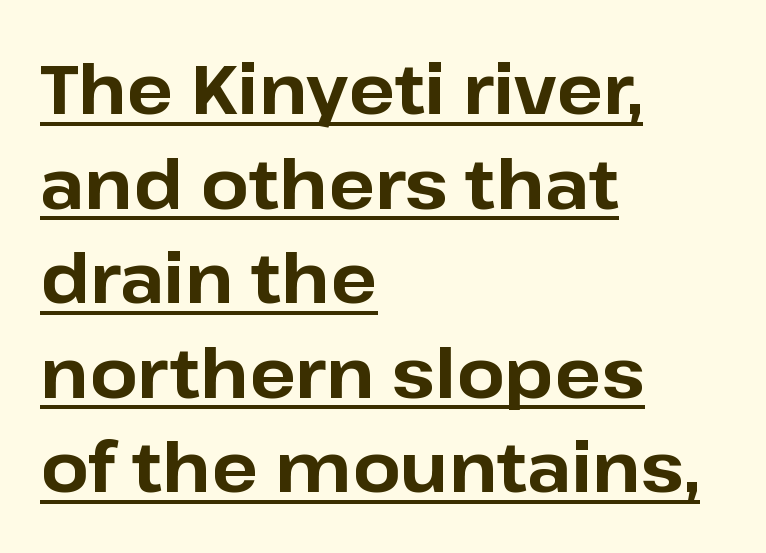
A student would call this left alignment; a typographer would say flush left, rag right. This is the regular roman posture of the typeface. Does the weight exceed regular? Yes, all the way to bold. Does a line run under the words? Yes, clearly.
